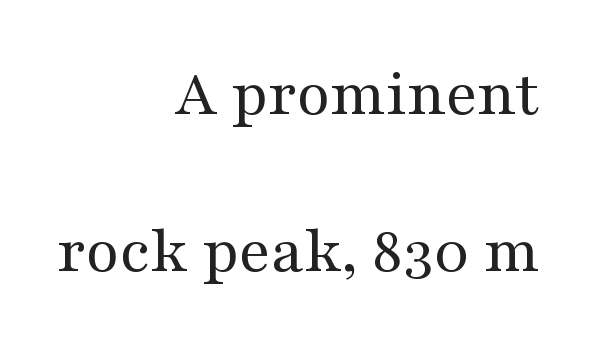
The image shows 68 px regular-weight, wide serif type, upright; set right-aligned, loose line spacing (2.31x), normal letter spacing, not underlined; medium stroke contrast and a medium x-height.
